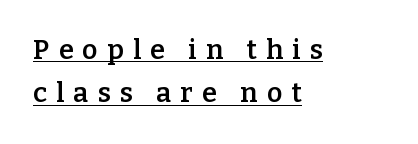
Q: Is the text bold? A: Semi-bold.
Q: Is the text italic (slanted)? A: No, it is upright.
Q: Is the text underlined? A: Yes.
Q: How is the paragraph aligned? A: Left-aligned.
Q: Is the spacing between letters normal or unusually wide? A: Unusually wide.
Q: Is the spacing between lines tight, normal or loose? A: Normal.
